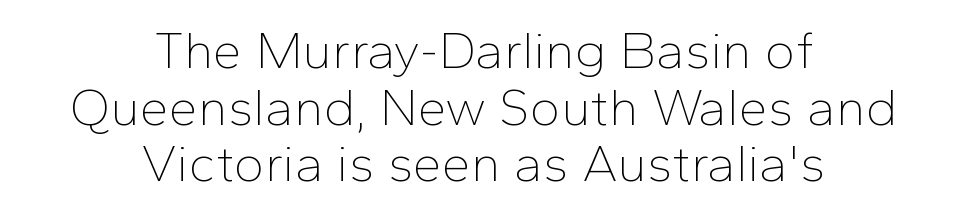
Q: Is the text bold? A: No.
Q: Is the text italic (slanted)? A: No, it is upright.
Q: Is the typeface a serif or a sans-serif typeface? A: Sans-serif.
Q: Is the text underlined? A: No.
Q: How is the paragraph aligned? A: Centered.
Q: Is the spacing between letters normal or unusually wide? A: Normal.
Q: Is the spacing between lines tight, normal or loose? A: Tight.
Q: Width (condensed, normal, or wide)? A: Normal.
Q: Stroke contrast? A: Low.
Q: x-height? A: Medium.
Q: Monospaced? A: No.
